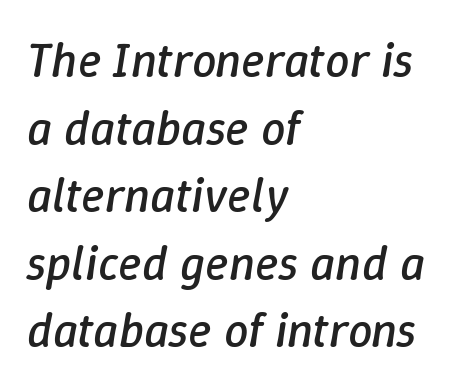
The image shows 49 px regular-weight type, italic (leaning right); set left-aligned, normal line spacing (1.38x), normal letter spacing, not underlined; low stroke contrast and a medium x-height.
